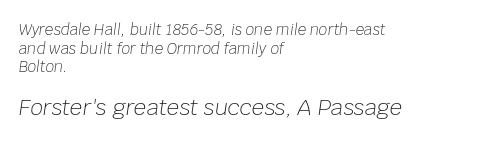
The image shows 22 px text type, italic (leaning right); set left-aligned, line spacing 1.24x, normal letter spacing, not underlined; the second (bottom) block is 1.47x larger.
